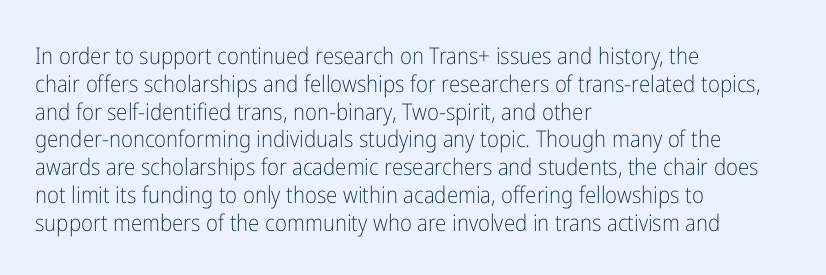
Italic: no, the glyphs are upright roman. Typeset ragged right — the left edge is the straight one. The gaps between neighbouring characters are ordinary and unremarkable. No letter is thick-stroked: the sample isn't bold. Lines of text with bare space underneath.
